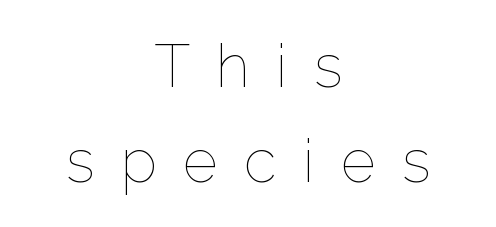
The image shows 60 px thin type, upright; set centered, normal line spacing (1.58x), unusually wide letter spacing (+0.44 em), not underlined; low stroke contrast and a medium x-height.
